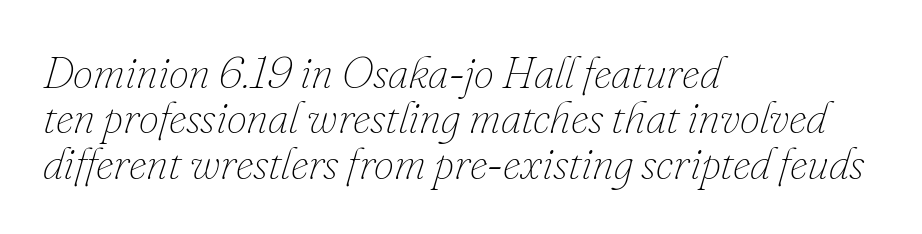
{"italic": "yes", "lean": "right", "slant_degrees": 16, "bold": "no", "weight": "thin", "width": "normal", "stroke_contrast": "low", "x_height": "small", "monospaced": "no", "underline": "no", "align": "left", "line_spacing": "tight", "line_spacing_ratio": 1.01, "letter_spacing": "normal", "letter_spacing_em": 0.0, "glyph_px": 45}
